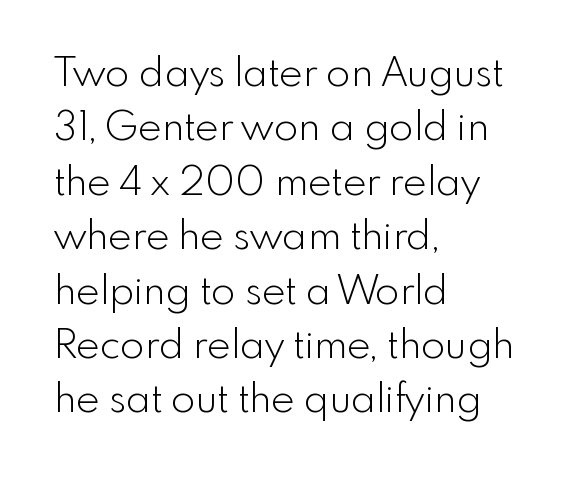
{"serif": "no", "italic": "no", "bold": "no", "weight": "light", "width": "normal", "x_height": "small", "monospaced": "no", "underline": "no", "align": "left", "line_spacing": "normal", "line_spacing_ratio": 1.36, "letter_spacing": "normal", "letter_spacing_em": 0.0, "glyph_px": 40}
